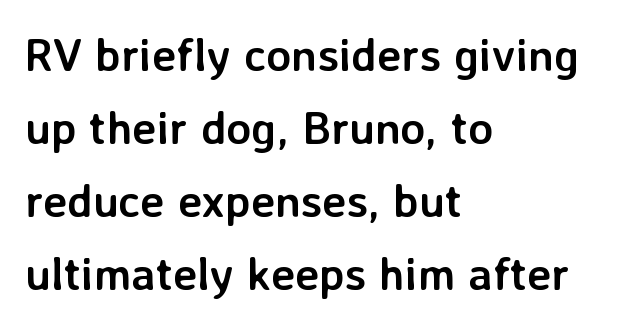
{"serif": "no", "italic": "no", "bold": "yes", "weight": "semibold", "width": "normal", "stroke_contrast": "low", "x_height": "medium", "monospaced": "no", "underline": "no", "align": "left", "line_spacing": "normal", "line_spacing_ratio": 1.59, "letter_spacing": "normal", "letter_spacing_em": 0.0, "glyph_px": 46}
